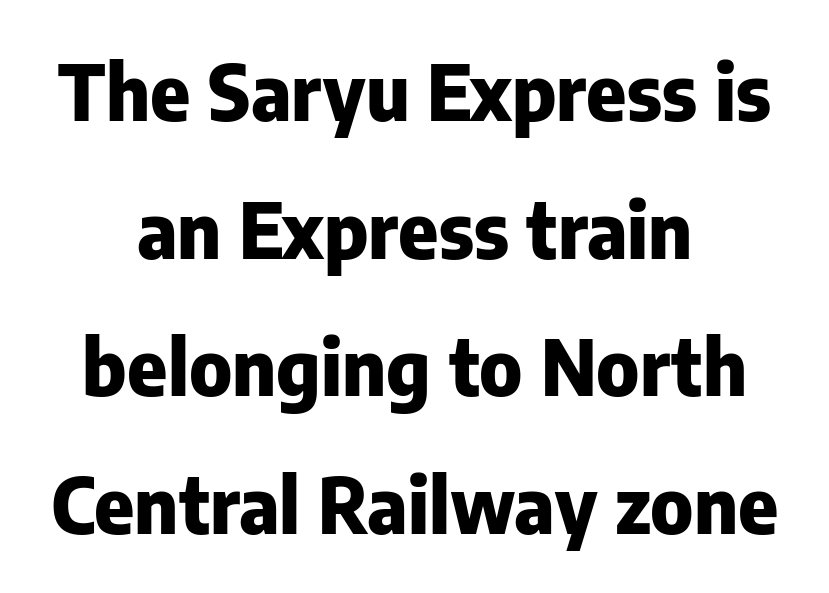
The image shows 76 px heavy sans-serif type, upright; set centered, line spacing 1.81x, normal letter spacing, not underlined; low stroke contrast and a medium x-height.
